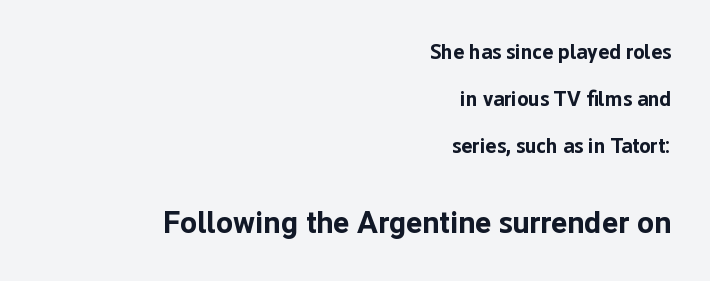
A great deal of white space separates one row of letters from the next. Proportional: the letters do not fall into vertical columns. The lettering holds an erect, upright posture throughout. A clean baseline with only descenders dipping below it.
